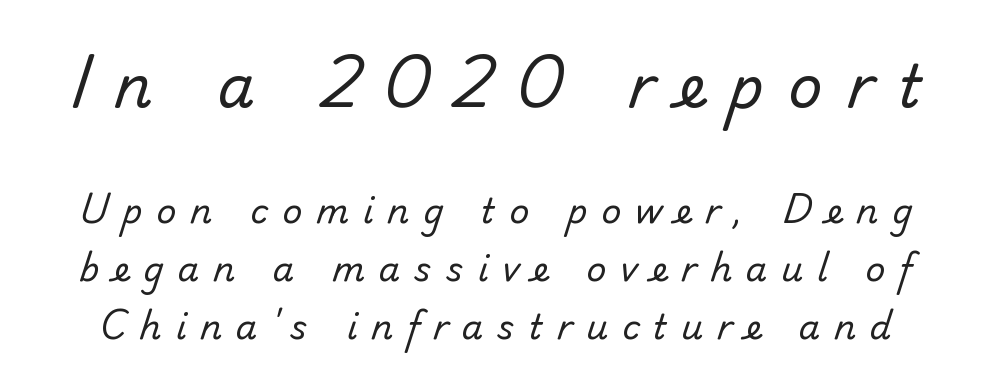
{"serif": "no", "bold": "no", "weight": "regular", "width": "normal", "stroke_contrast": "low", "x_height": "small", "monospaced": "no", "underline": "no", "line_spacing_ratio": 1.71, "letter_spacing": "wide", "letter_spacing_em": 0.41, "larger_block": "first", "size_ratio": 1.74, "glyph_px": 59}
